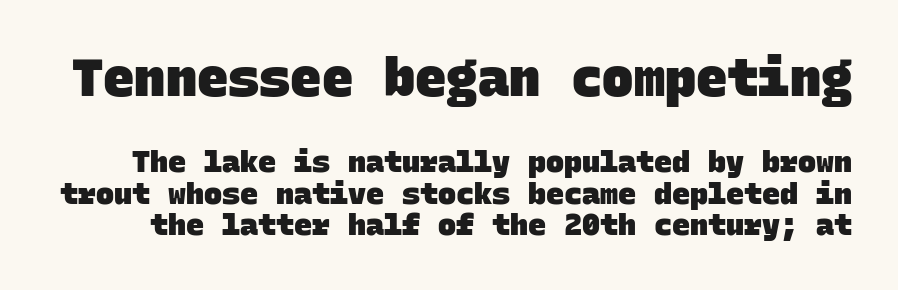
{"serif": "no", "bold": "yes", "weight": "heavy", "width": "normal", "stroke_contrast": "low", "x_height": "large", "monospaced": "yes", "underline": "no", "line_spacing": "tight", "line_spacing_ratio": 1.06, "letter_spacing": "normal", "letter_spacing_em": 0.0, "larger_block": "first", "size_ratio": 1.73, "glyph_px": 52}
